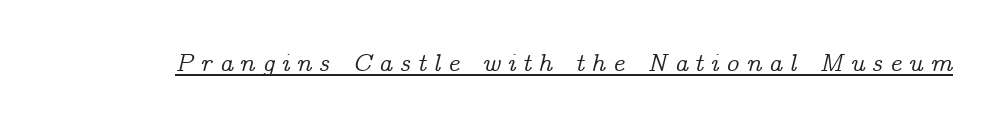
The image shows 25 px text type, italic (leaning right); set unusually wide letter spacing (+0.28 em), underlined.
